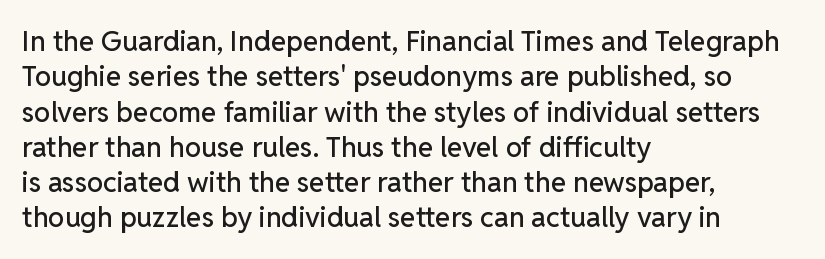
Q: Is the text italic (slanted)? A: No, it is upright.
Q: Is the typeface a serif or a sans-serif typeface? A: Sans-serif.
Q: Is the text underlined? A: No.
Q: How is the paragraph aligned? A: Left-aligned.
Q: Is the spacing between letters normal or unusually wide? A: Normal.
Q: Is the spacing between lines tight, normal or loose? A: Normal.
Q: Width (condensed, normal, or wide)? A: Normal.
Q: Stroke contrast? A: Low.
Q: x-height? A: Medium.
Q: Monospaced? A: No.
